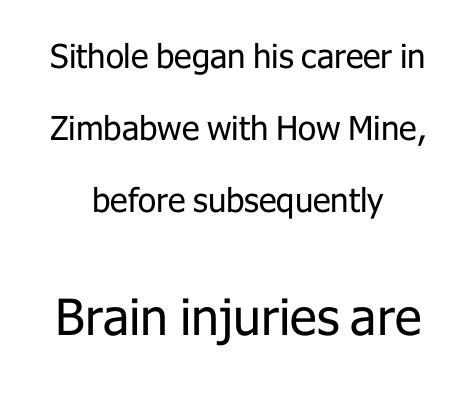
The image shows 50 px regular-weight sans-serif type, upright; set centered, loose line spacing (2.18x), normal letter spacing, not underlined; the second (bottom) block is 1.52x larger; low stroke contrast and a medium x-height.
